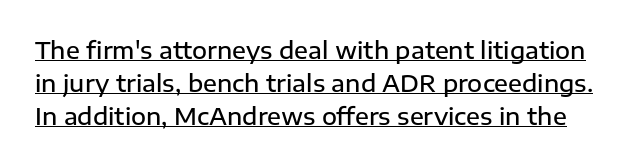
{"italic": "no", "bold": "semi", "underline": "yes", "line_spacing": "normal", "line_spacing_ratio": 1.43, "letter_spacing": "normal", "letter_spacing_em": 0.0, "glyph_px": 23}
